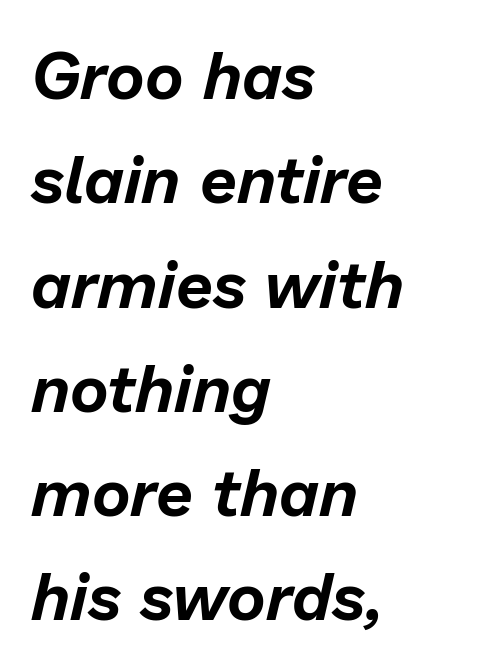
The image shows 66 px text type, italic (leaning right); set left-aligned, normal line spacing (1.58x), normal letter spacing, not underlined; low stroke contrast and a medium x-height.
